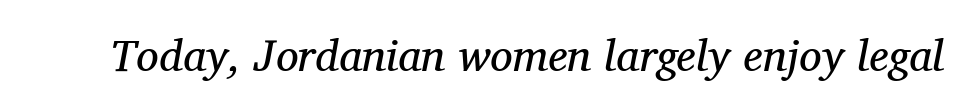
{"serif": "yes", "italic": "yes", "lean": "right", "slant_degrees": 11, "bold": "no", "weight": "regular", "width": "normal", "stroke_contrast": "medium", "x_height": "medium", "monospaced": "no", "underline": "no", "letter_spacing": "normal", "letter_spacing_em": 0.0, "glyph_px": 45}
